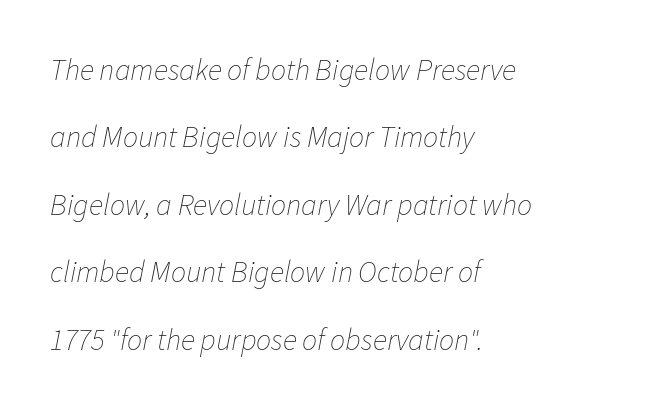
{"italic": "yes", "lean": "right", "slant_degrees": 11, "bold": "no", "weight": "thin", "width": "normal", "stroke_contrast": "low", "x_height": "medium", "monospaced": "no", "underline": "no", "align": "left", "line_spacing": "loose", "line_spacing_ratio": 2.25, "letter_spacing": "normal", "letter_spacing_em": 0.0, "glyph_px": 30}
